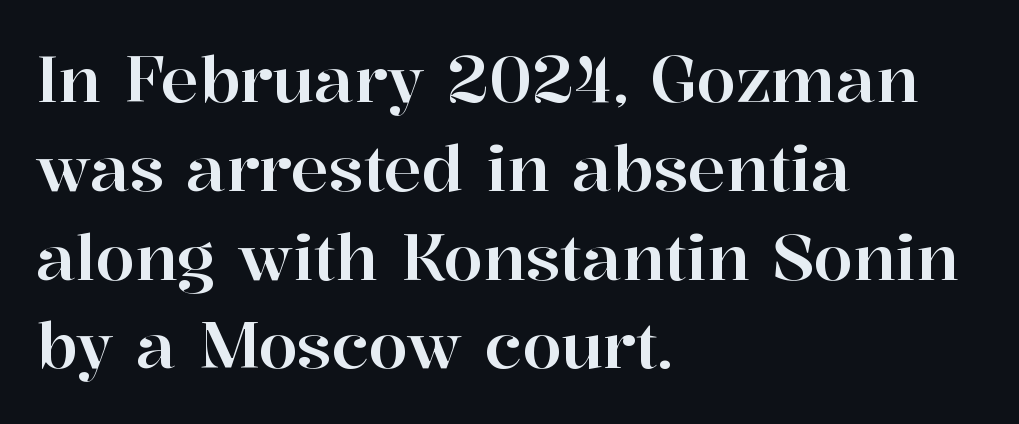
Each letter keeps its own natural width here, so spacing adapts to shape. This is serif lettering, the kind often seen in printed books. No italicization has been applied; the sample stays upright. Nobody drew a line under any word here. The lines are quadded left. Caption: standard tracking, unaltered.
